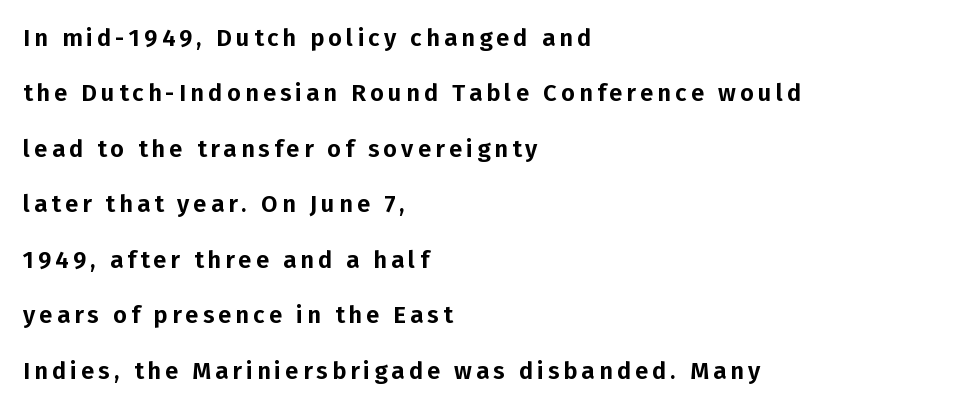
Each line starts at the same left margin while the right side varies. The lettering stays uniformly vertical, giving the passage a roman look. Plain, unruled lines of type. Vertically, the passage feels expansive, rows floating well apart.
